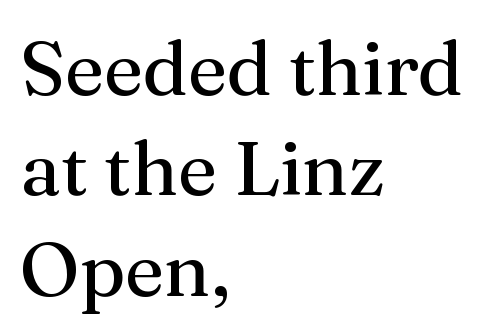
The leading is moderate, giving the passage an even texture. Each row of text sits above clean, open space. Unbolded letterforms with no extra heft. These lines are set flush left with a ragged right edge. Do the letters lean? They stand straight. Serif or sans? Serif — the stroke terminals have little feet.
